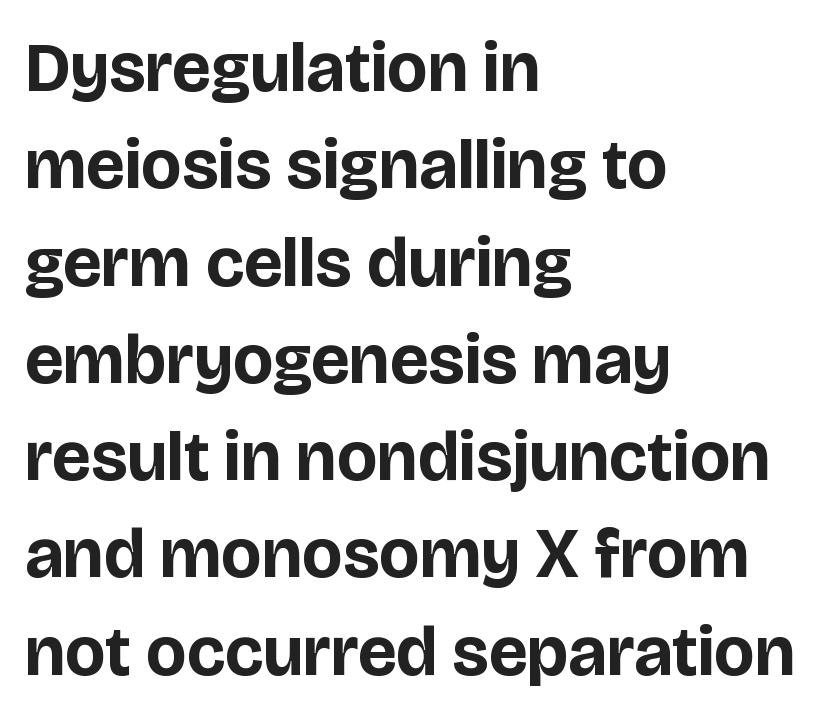
The image shows 70 px bold sans-serif type, upright; set left-aligned, normal line spacing (1.39x), normal letter spacing, not underlined; low stroke contrast and a large x-height.
